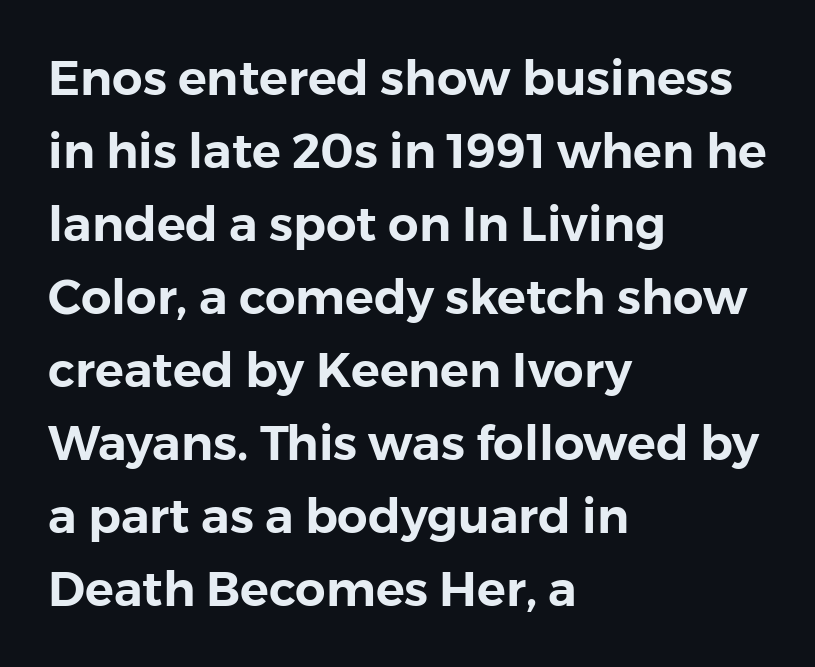
The image shows 48 px sans-serif type, upright; set left-aligned, normal line spacing (1.52x), normal letter spacing, not underlined; low stroke contrast and a medium x-height.
